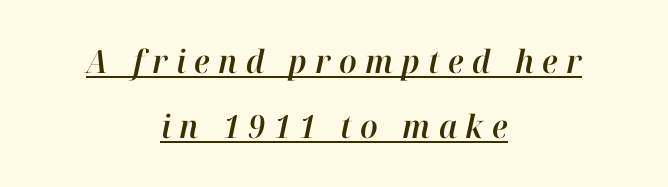
{"italic": "yes", "lean": "right", "slant_degrees": 12, "width": "normal", "stroke_contrast": "high", "x_height": "medium", "monospaced": "no", "underline": "yes", "align": "center", "line_spacing": "loose", "line_spacing_ratio": 2.04, "letter_spacing": "wide", "letter_spacing_em": 0.26, "glyph_px": 32}
